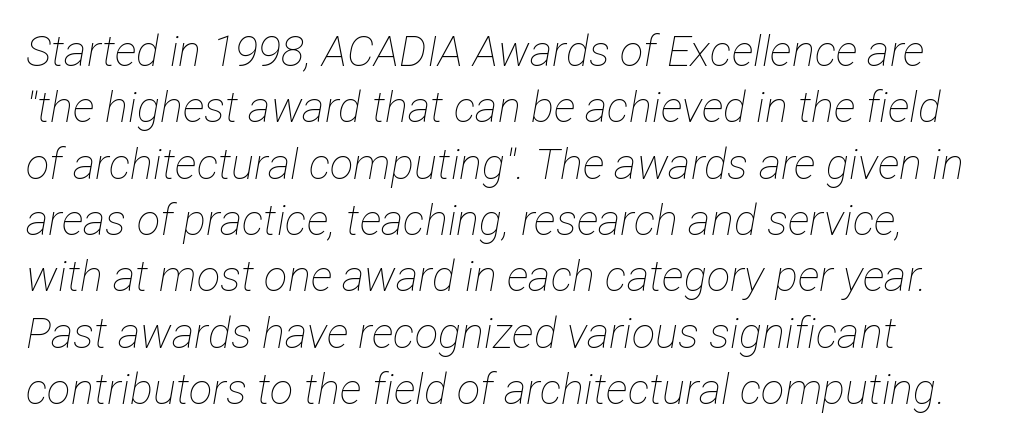
{"italic": "yes", "lean": "right", "slant_degrees": 12, "bold": "no", "weight": "thin", "width": "condensed", "stroke_contrast": "low", "x_height": "medium", "monospaced": "no", "underline": "no", "line_spacing": "normal", "line_spacing_ratio": 1.31, "letter_spacing": "normal", "letter_spacing_em": 0.0, "glyph_px": 43}
